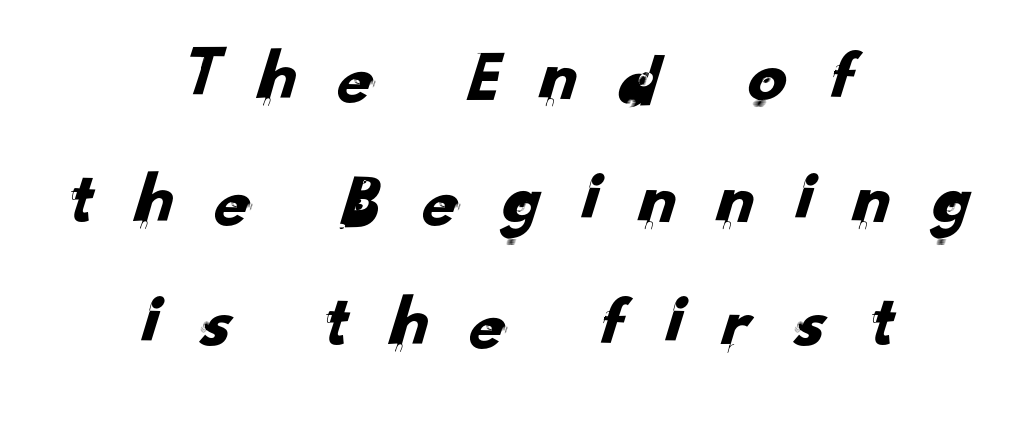
Q: Is the typeface a serif or a sans-serif typeface? A: Sans-serif.
Q: Is the text underlined? A: No.
Q: How is the paragraph aligned? A: Centered.
Q: Is the spacing between letters normal or unusually wide? A: Unusually wide.
Q: Is the spacing between lines tight, normal or loose? A: Normal.
Q: Width (condensed, normal, or wide)? A: Normal.
Q: Stroke contrast? A: Low.
Q: x-height? A: Small.
Q: Monospaced? A: No.
